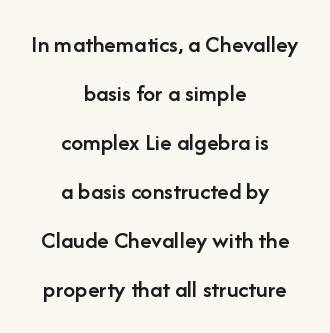
The image shows 24 px text type, upright; set centered, loose line spacing (2.04x), normal letter spacing, not underlined.
